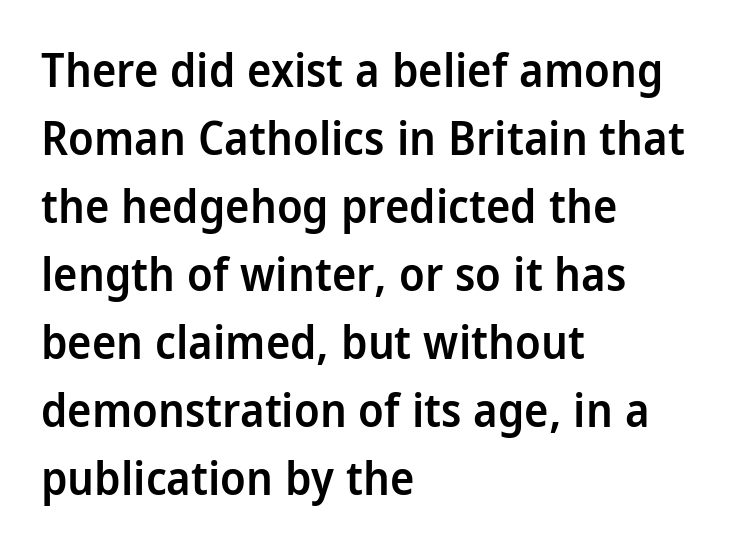
{"serif": "no", "italic": "no", "bold": "semi", "weight": "semibold", "width": "condensed", "stroke_contrast": "low", "x_height": "large", "monospaced": "no", "underline": "no", "align": "left", "line_spacing": "normal", "line_spacing_ratio": 1.48, "letter_spacing": "normal", "letter_spacing_em": 0.0, "glyph_px": 46}
